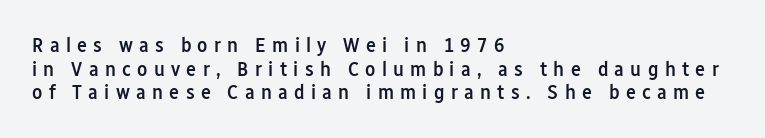
Every row of glyphs begins at an identical x-position on the left. Observe the wide spacing: letters keep a clear distance from each other. Underline: absent. If you measured baseline to baseline, you'd find a short distance. Is there any slant? The stems are plumb. Is the type bold? Partly — it's a semibold, heavier than regular but not fully bold.
